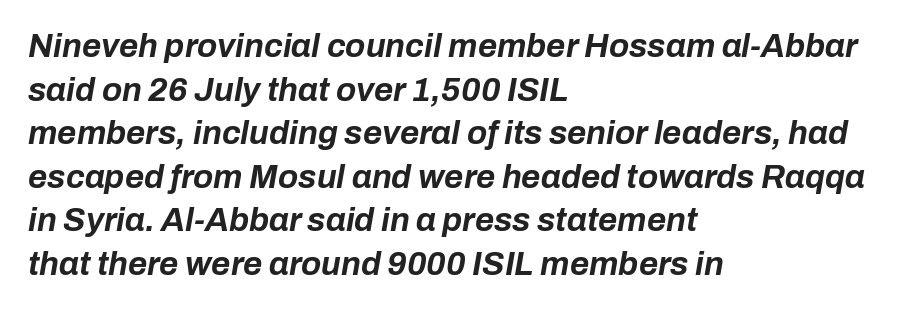
Q: Is the text bold? A: Yes.
Q: Is the text italic (slanted)? A: Yes, it leans right by about 10 degrees.
Q: Is the text underlined? A: No.
Q: How is the paragraph aligned? A: Left-aligned.
Q: Is the spacing between letters normal or unusually wide? A: Normal.
Q: Is the spacing between lines tight, normal or loose? A: Normal.
Q: Width (condensed, normal, or wide)? A: Normal.
Q: Stroke contrast? A: Low.
Q: x-height? A: Medium.
Q: Monospaced? A: No.
